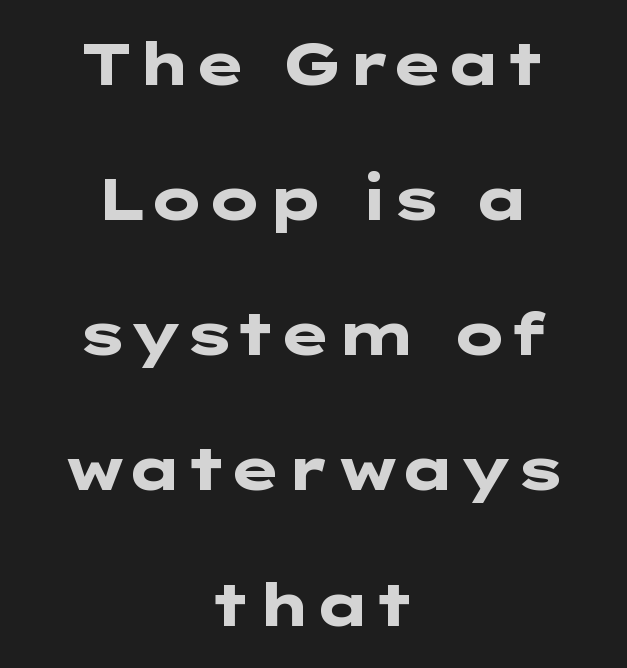
The image shows 58 px heavy, wide sans-serif type, upright; set centered, loose line spacing (2.33x), normal letter spacing, not underlined; low stroke contrast and a medium x-height.
